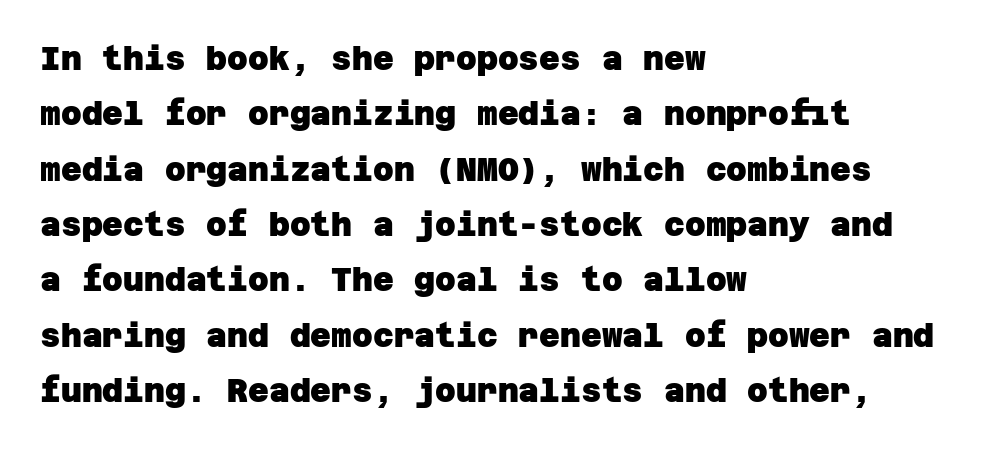
{"serif": "no", "bold": "yes", "weight": "heavy", "width": "normal", "stroke_contrast": "low", "x_height": "large", "underline": "no", "align": "left", "line_spacing_ratio": 1.73, "letter_spacing": "normal", "letter_spacing_em": 0.0, "glyph_px": 32}
